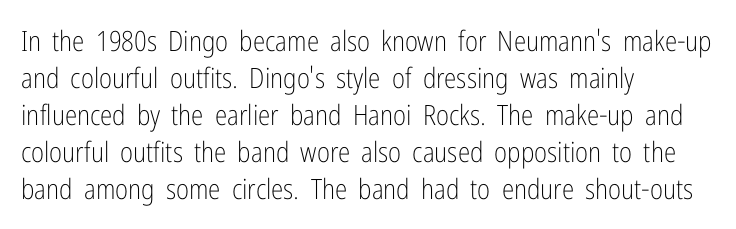
Q: Is the text bold? A: No.
Q: Is the text italic (slanted)? A: No, it is upright.
Q: Is the typeface a serif or a sans-serif typeface? A: Sans-serif.
Q: Is the text underlined? A: No.
Q: How is the paragraph aligned? A: Left-aligned.
Q: Is the spacing between letters normal or unusually wide? A: Normal.
Q: Is the spacing between lines tight, normal or loose? A: Normal.
Q: Width (condensed, normal, or wide)? A: Condensed.
Q: Stroke contrast? A: Low.
Q: x-height? A: Medium.
Q: Monospaced? A: No.
